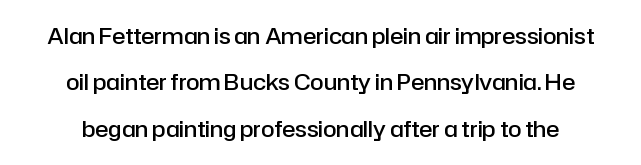
Q: Is the text bold? A: Semi-bold.
Q: Is the text italic (slanted)? A: No, it is upright.
Q: Is the text underlined? A: No.
Q: How is the paragraph aligned? A: Centered.
Q: Is the spacing between letters normal or unusually wide? A: Normal.
Q: Is the spacing between lines tight, normal or loose? A: Loose.
